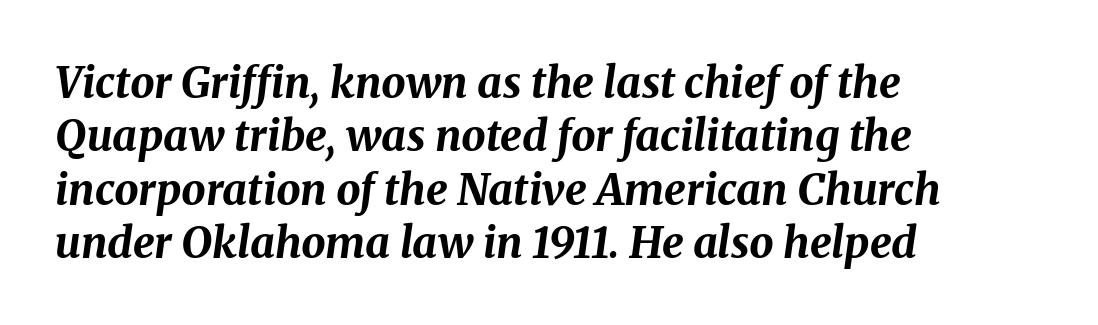
The passage shown has conventional tracking throughout. The passage shown is typed in a proportional face where columns would drift. Bare-footed words on every line. These words are printed bold, with thick strokes throughout. The passage shown leans; its letterforms are oblique. A classic flush-left, rag-right setting is used for this passage.
